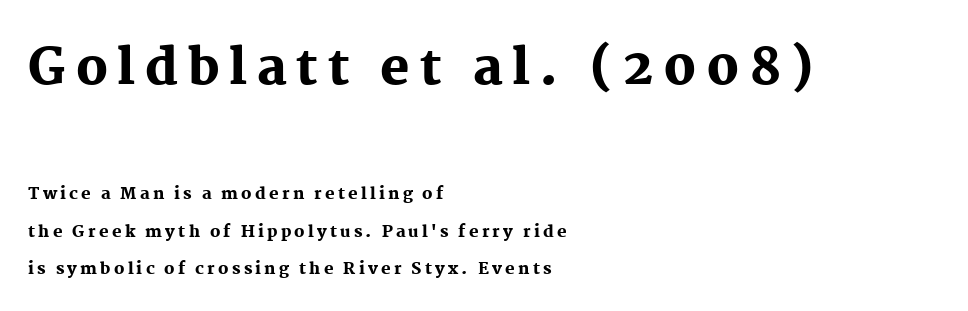
Q: Is the text bold? A: Yes.
Q: Is the text italic (slanted)? A: No, it is upright.
Q: Is the typeface a serif or a sans-serif typeface? A: Serif.
Q: Is the text underlined? A: No.
Q: How is the paragraph aligned? A: Left-aligned.
Q: Is the spacing between letters normal or unusually wide? A: Unusually wide.
Q: Is the spacing between lines tight, normal or loose? A: Loose.
Q: Which block of text is set in a larger size, the first (top) or the second (bottom)? A: The first (top) one.
Q: Width (condensed, normal, or wide)? A: Normal.
Q: Stroke contrast? A: Medium.
Q: x-height? A: Medium.
Q: Monospaced? A: No.
